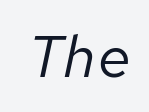
Q: Is the text bold? A: No.
Q: Is the text italic (slanted)? A: Yes, it leans right by about 12 degrees.
Q: Is the text underlined? A: No.
Q: Is the spacing between letters normal or unusually wide? A: Normal.
Q: Width (condensed, normal, or wide)? A: Normal.
Q: Stroke contrast? A: Low.
Q: x-height? A: Medium.
Q: Monospaced? A: Yes.
